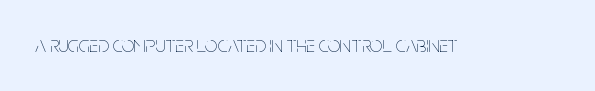
{"italic": "no", "bold": "no", "underline": "no", "letter_spacing": "normal", "letter_spacing_em": 0.0, "glyph_px": 22}
